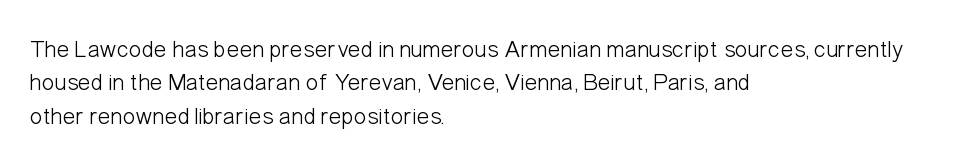
The letterforms sit at book weight or below. Posture: straight, roman, zero tilt. Tracking value appears to be zero — textbook default spacing. The passage shown stacks its lines at a standard gap. Is the block centered? No — it sits flush against the left margin. The foot of each line stays bare and open.
